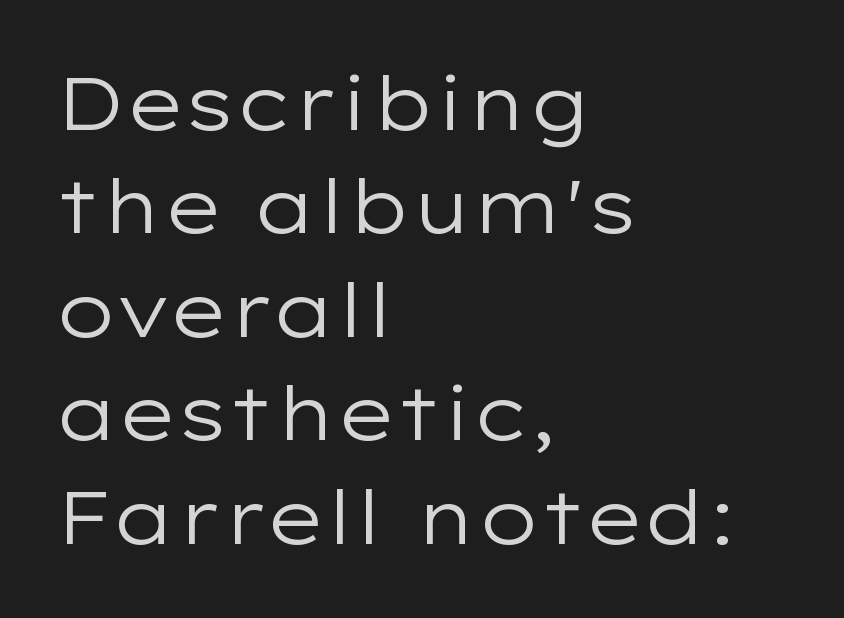
The strokes carry an ordinary text weight at most. Each letter's strokes conclude bluntly, with no projecting serifs. This sample uses plain, unmodified letter spacing. The block of text has a typical density, with ordinary space between rows. Varying glyph widths throughout — classic text-font behaviour.
